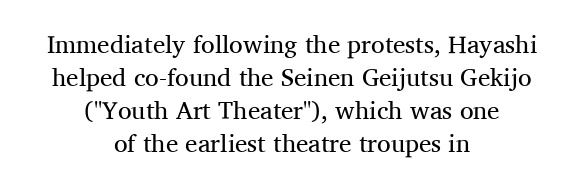
Q: Is the text bold? A: No.
Q: Is the text italic (slanted)? A: No, it is upright.
Q: Is the text underlined? A: No.
Q: How is the paragraph aligned? A: Centered.
Q: Is the spacing between letters normal or unusually wide? A: Normal.
Q: Is the spacing between lines tight, normal or loose? A: Normal.
